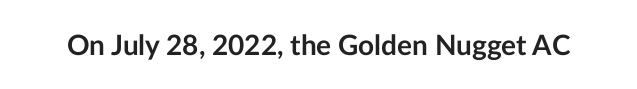
{"serif": "no", "italic": "no", "bold": "yes", "weight": "semibold", "width": "normal", "stroke_contrast": "low", "x_height": "medium", "monospaced": "no", "underline": "no", "letter_spacing": "normal", "letter_spacing_em": 0.0, "glyph_px": 28}
